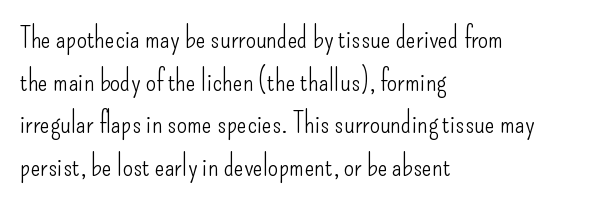
The image shows 29 px light, condensed sans-serif type, upright; set left-aligned, normal line spacing (1.47x), normal letter spacing, not underlined; low stroke contrast and a small x-height.
